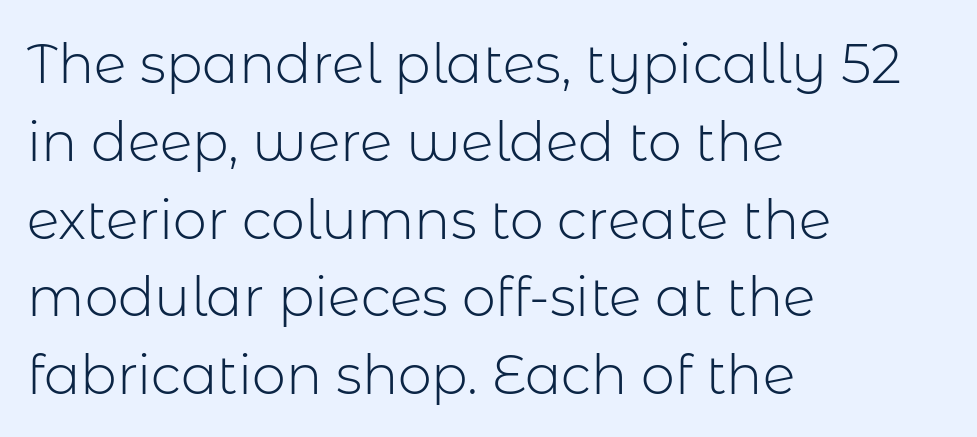
{"serif": "no", "italic": "no", "bold": "no", "weight": "light", "width": "normal", "stroke_contrast": "low", "x_height": "medium", "monospaced": "no", "underline": "no", "align": "left", "line_spacing": "normal", "line_spacing_ratio": 1.44, "letter_spacing": "normal", "letter_spacing_em": 0.0, "glyph_px": 54}
